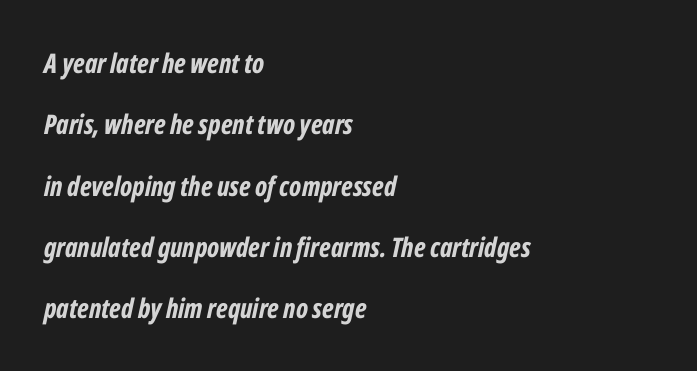
{"italic": "yes", "lean": "right", "slant_degrees": 12, "bold": "yes", "underline": "no", "align": "left", "line_spacing": "loose", "line_spacing_ratio": 2.27, "letter_spacing": "normal", "letter_spacing_em": 0.0, "glyph_px": 27}
